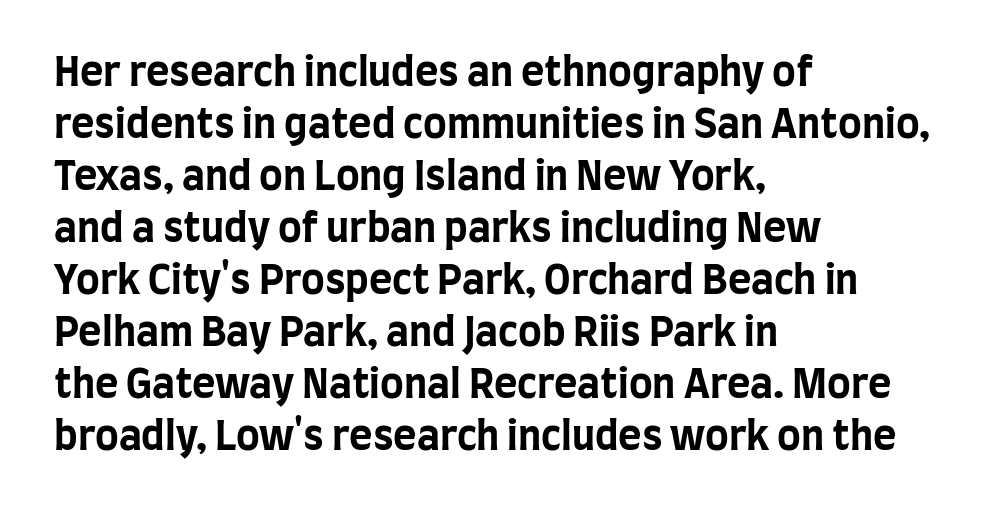
The image shows 40 px bold, condensed sans-serif type, upright; set left-aligned, normal line spacing (1.3x), normal letter spacing, not underlined; low stroke contrast and a large x-height.
